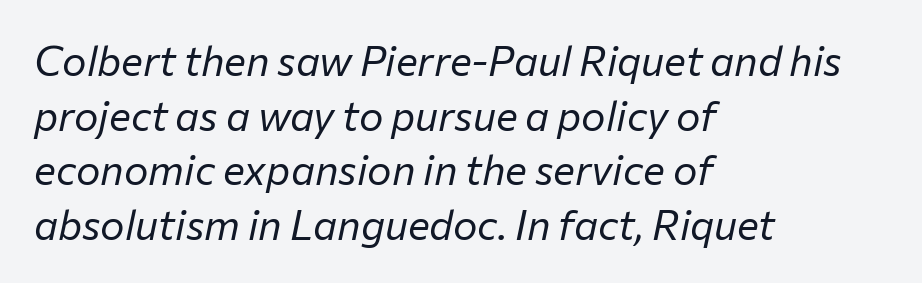
The image shows 41 px regular-weight type, italic (leaning right); set left-aligned, normal line spacing (1.33x), normal letter spacing, not underlined; low stroke contrast and a medium x-height.
